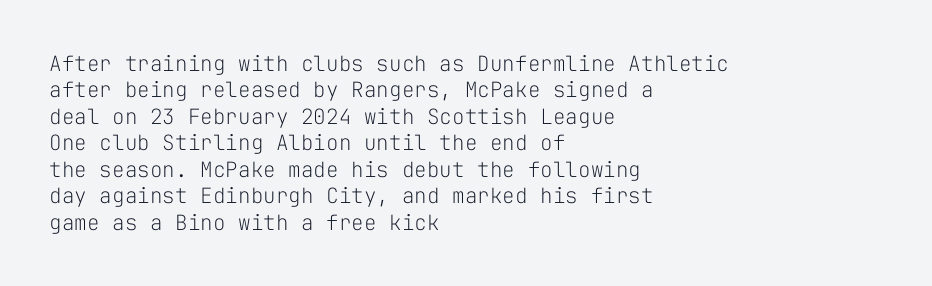
The rendering uses a moderate line-height, typical for paragraphs. Only glyphs here, with clear space below each row. The passage is arranged the way most books set body copy — flush left. Spacing between characters is what you'd get straight out of the box.
